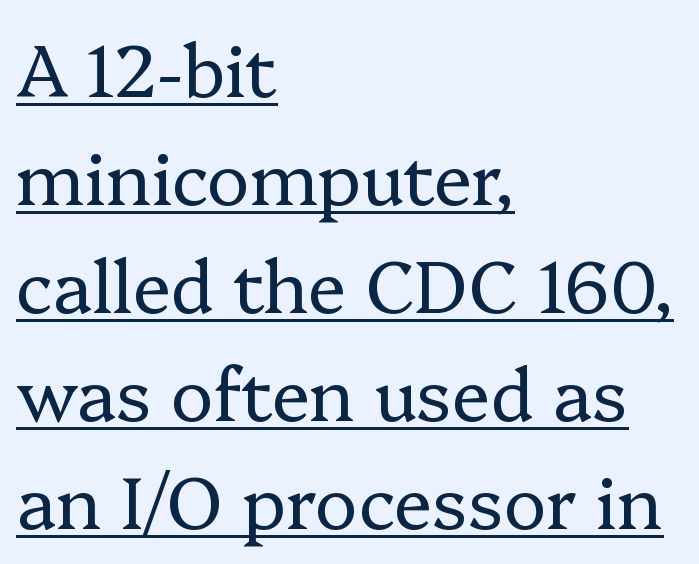
The image shows 72 px regular-weight serif type, upright; set left-aligned, normal line spacing (1.5x), normal letter spacing, underlined; low stroke contrast and a medium x-height.
